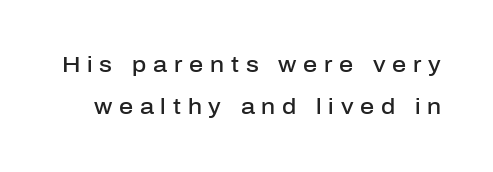
Q: Is the text bold? A: Semi-bold.
Q: Is the text italic (slanted)? A: No, it is upright.
Q: Is the text underlined? A: No.
Q: Is the spacing between letters normal or unusually wide? A: Unusually wide.
Q: Is the spacing between lines tight, normal or loose? A: Loose.
